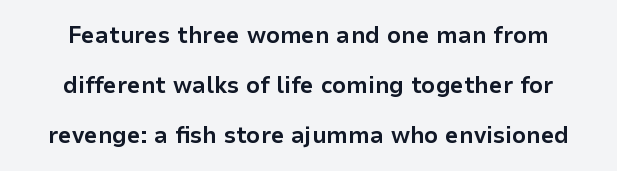
{"italic": "no", "bold": "yes", "underline": "no", "align": "center", "line_spacing": "loose", "line_spacing_ratio": 2.09, "letter_spacing": "normal", "letter_spacing_em": 0.0, "glyph_px": 24}
